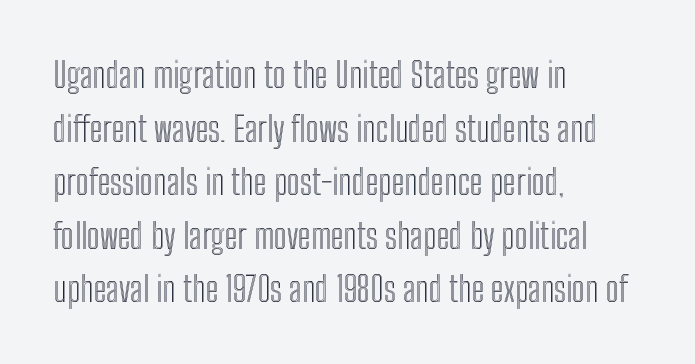
Q: Is the text italic (slanted)? A: No, it is upright.
Q: Is the text underlined? A: No.
Q: How is the paragraph aligned? A: Left-aligned.
Q: Is the spacing between letters normal or unusually wide? A: Normal.
Q: Is the spacing between lines tight, normal or loose? A: Normal.
Q: Width (condensed, normal, or wide)? A: Condensed.
Q: x-height? A: Medium.
Q: Monospaced? A: No.
